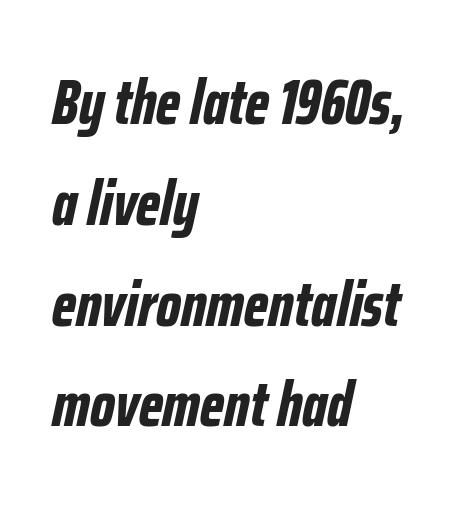
The image shows 63 px bold, condensed type, italic (leaning right); set left-aligned, normal line spacing (1.6x), normal letter spacing, not underlined; low stroke contrast and a medium x-height.
